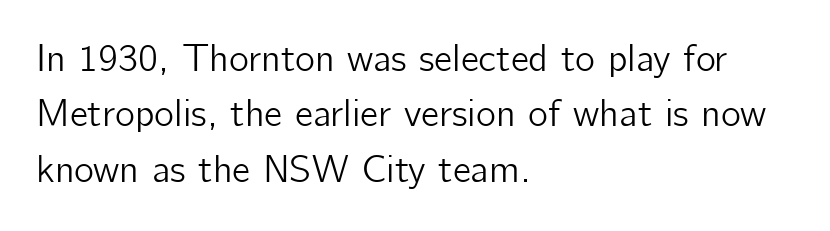
Q: Is the text italic (slanted)? A: No, it is upright.
Q: Is the typeface a serif or a sans-serif typeface? A: Sans-serif.
Q: Is the text underlined? A: No.
Q: How is the paragraph aligned? A: Left-aligned.
Q: Is the spacing between letters normal or unusually wide? A: Normal.
Q: Is the spacing between lines tight, normal or loose? A: Normal.
Q: Width (condensed, normal, or wide)? A: Normal.
Q: Stroke contrast? A: Low.
Q: x-height? A: Medium.
Q: Monospaced? A: No.
